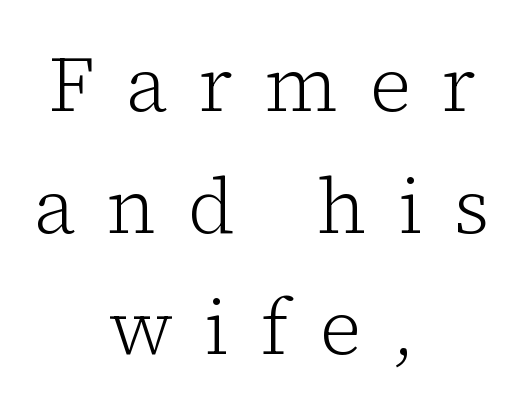
This sample keeps an unexceptional amount of space between lines. Check under the words: just untouched page. Someone cranked the tracking dial way up on this one. Varying glyph widths throughout — classic text-font behaviour.
